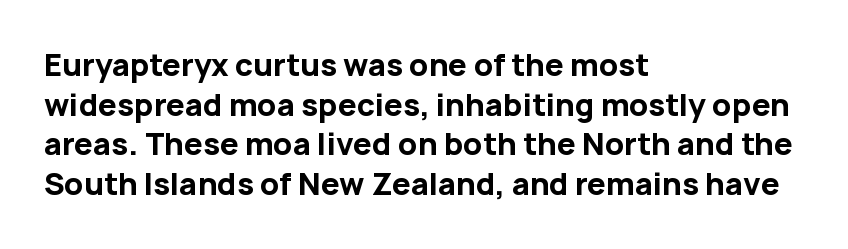
{"serif": "no", "italic": "no", "bold": "yes", "weight": "bold", "width": "normal", "stroke_contrast": "low", "x_height": "medium", "monospaced": "no", "underline": "no", "align": "left", "line_spacing": "normal", "line_spacing_ratio": 1.32, "letter_spacing": "normal", "letter_spacing_em": 0.0, "glyph_px": 30}
